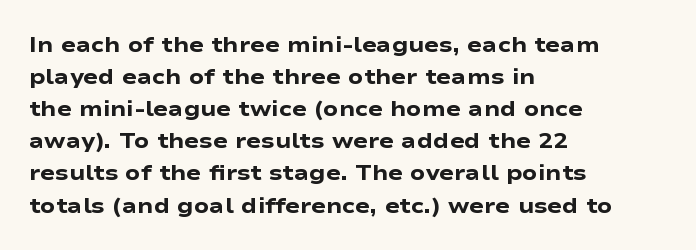
Q: Is the text bold? A: Yes.
Q: Is the text italic (slanted)? A: No, it is upright.
Q: Is the text underlined? A: No.
Q: How is the paragraph aligned? A: Left-aligned.
Q: Is the spacing between letters normal or unusually wide? A: Normal.
Q: Is the spacing between lines tight, normal or loose? A: Normal.
